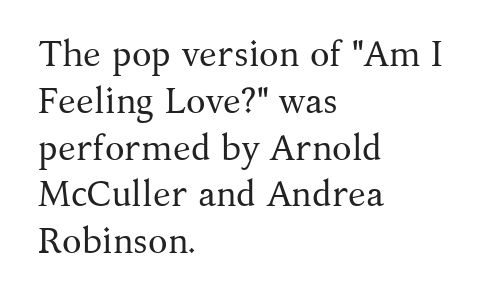
{"serif": "yes", "italic": "no", "bold": "no", "weight": "regular", "width": "normal", "stroke_contrast": "medium", "x_height": "medium", "monospaced": "no", "underline": "no", "align": "left", "line_spacing": "normal", "line_spacing_ratio": 1.3, "letter_spacing": "normal", "letter_spacing_em": 0.0, "glyph_px": 36}
